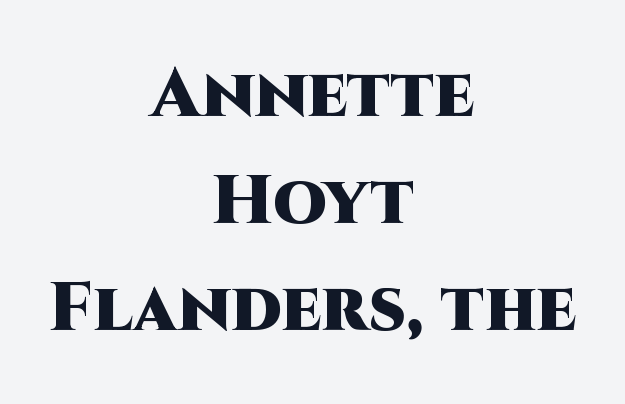
The image shows 69 px heavy sans-serif type, upright; set centered, normal line spacing (1.55x), normal letter spacing, not underlined; high stroke contrast and a large x-height.
